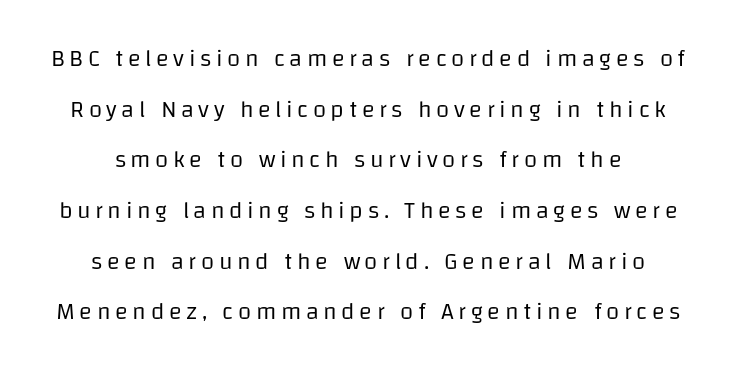
{"italic": "no", "bold": "no", "underline": "no", "align": "center", "line_spacing": "loose", "line_spacing_ratio": 2.11, "glyph_px": 24}
